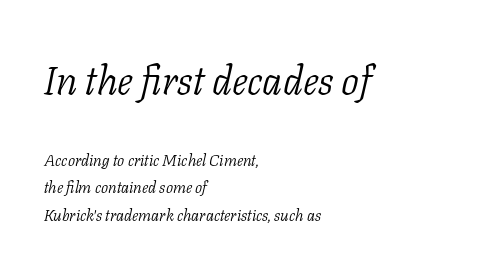
Do the characters align in a grid? No, the font is proportional. An italicized treatment has been applied to the whole sample. How are the letters spaced? Ordinarily, with no added tracking. Summary of weight: not heavy and not bold.
